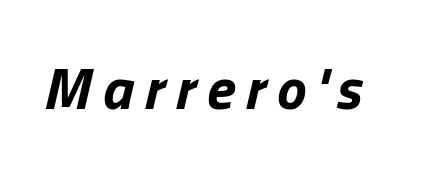
The image shows 59 px bold type, italic (leaning right); set not underlined; low stroke contrast and a medium x-height.
